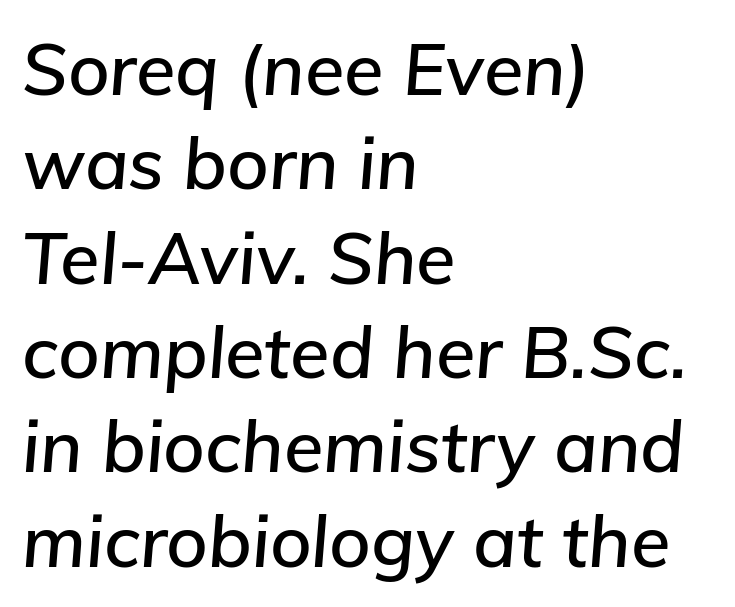
The vertical gap from one line to the next is medium. Lines of text with bare space underneath. There is no visible air inserted between adjacent glyphs. All the whitespace from short lines collects on the right. The passage shown leans; its letterforms are oblique.
